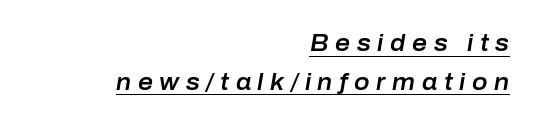
Every word sits above its own underline. Students, observe: this is what conventionally led text looks like. Would a proofreader flag this as italicized? Yes. Tracking value appears strongly positive — letters spread wide. The setting favours the right margin, as signatures and pull-quotes sometimes do.
